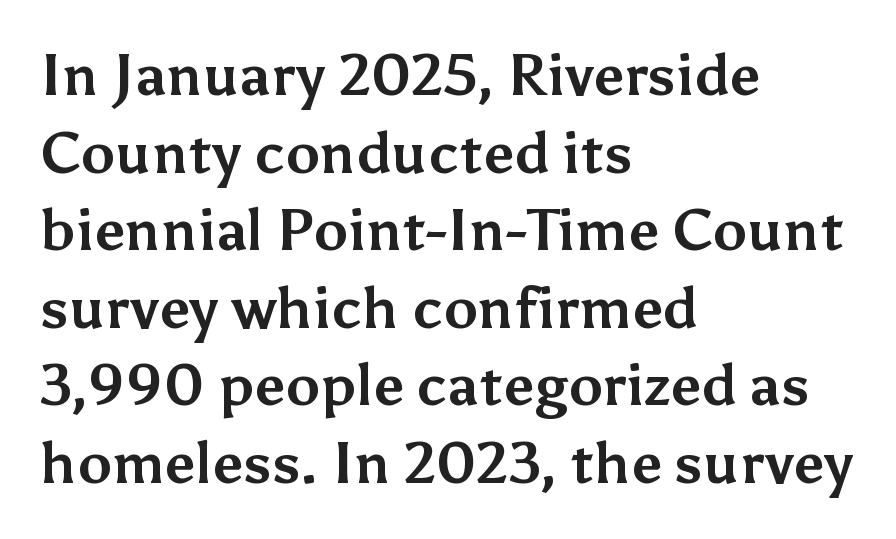
Q: Is the text bold? A: Yes.
Q: Is the text italic (slanted)? A: No, it is upright.
Q: Is the typeface a serif or a sans-serif typeface? A: Sans-serif.
Q: Is the text underlined? A: No.
Q: How is the paragraph aligned? A: Left-aligned.
Q: Is the spacing between letters normal or unusually wide? A: Normal.
Q: Is the spacing between lines tight, normal or loose? A: Normal.
Q: Width (condensed, normal, or wide)? A: Normal.
Q: Stroke contrast? A: Medium.
Q: x-height? A: Medium.
Q: Monospaced? A: No.
